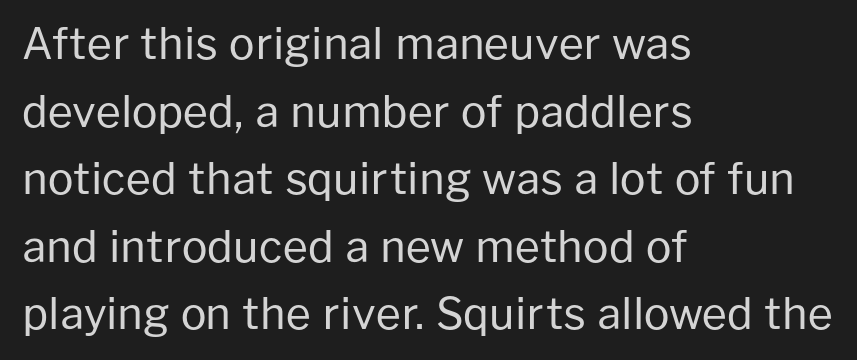
Caption: multi-line text, flush left, ragged right. A typesetter would call this proportional, since set widths differ per character. The space beneath each line is pristine and unruled. The lettering holds an erect, upright posture throughout. Caption: standard tracking, unaltered. The weight would be labelled regular, book, light, or lighter still.
